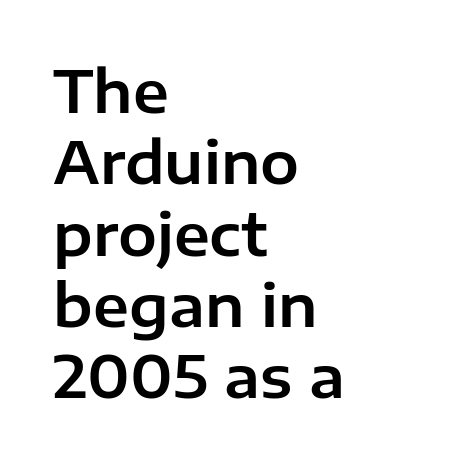
Q: Is the text italic (slanted)? A: No, it is upright.
Q: Is the typeface a serif or a sans-serif typeface? A: Sans-serif.
Q: Is the text underlined? A: No.
Q: How is the paragraph aligned? A: Left-aligned.
Q: Is the spacing between letters normal or unusually wide? A: Normal.
Q: Width (condensed, normal, or wide)? A: Normal.
Q: Stroke contrast? A: Low.
Q: x-height? A: Medium.
Q: Monospaced? A: No.
